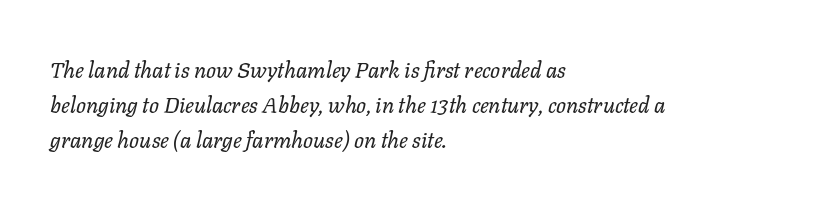
{"italic": "yes", "lean": "right", "slant_degrees": 11, "bold": "no", "underline": "no", "align": "left", "line_spacing": "normal", "line_spacing_ratio": 1.58, "letter_spacing": "normal", "letter_spacing_em": 0.0, "glyph_px": 22}
